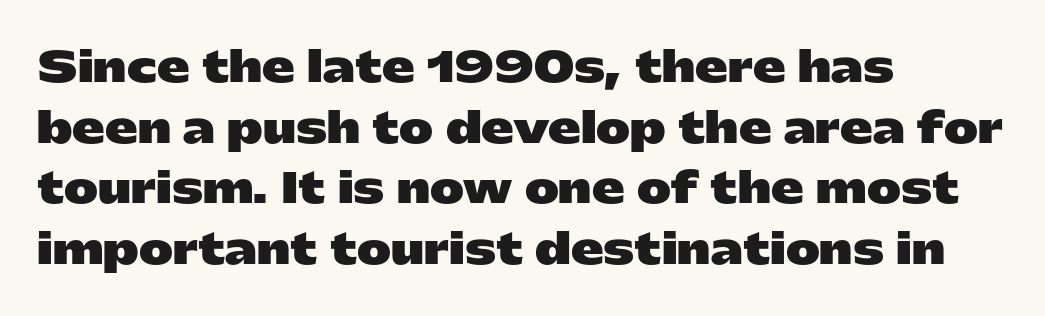
Q: Is the text bold? A: Yes.
Q: Is the text italic (slanted)? A: No, it is upright.
Q: Is the typeface a serif or a sans-serif typeface? A: Sans-serif.
Q: Is the text underlined? A: No.
Q: How is the paragraph aligned? A: Left-aligned.
Q: Is the spacing between letters normal or unusually wide? A: Normal.
Q: Is the spacing between lines tight, normal or loose? A: Normal.
Q: Width (condensed, normal, or wide)? A: Wide.
Q: Stroke contrast? A: Low.
Q: x-height? A: Medium.
Q: Monospaced? A: No.
